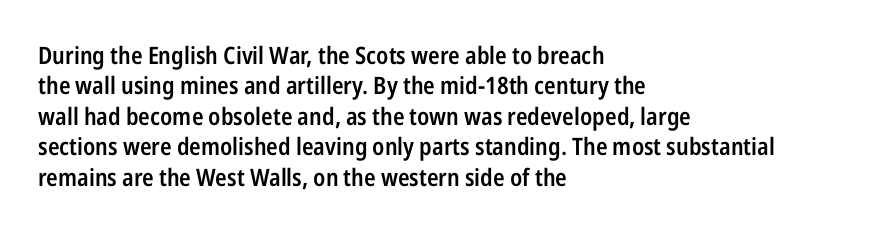
The image shows 24 px text type, upright; set left-aligned, normal line spacing (1.27x), normal letter spacing, not underlined.
